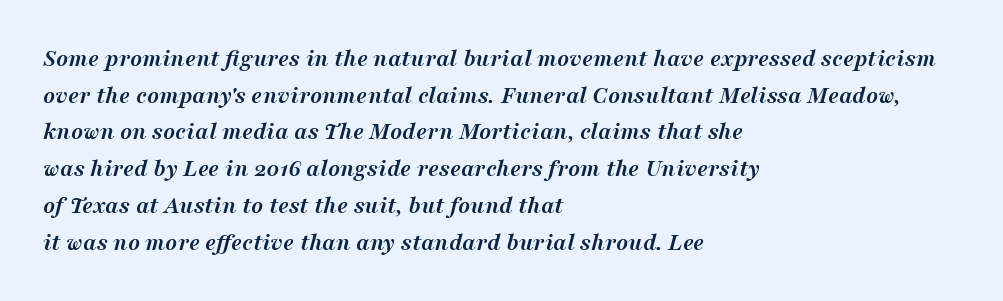
Q: Is the text bold? A: Yes.
Q: Is the text italic (slanted)? A: Yes, it leans right by about 16 degrees.
Q: Is the text underlined? A: No.
Q: How is the paragraph aligned? A: Left-aligned.
Q: Is the spacing between letters normal or unusually wide? A: Normal.
Q: Is the spacing between lines tight, normal or loose? A: Normal.
